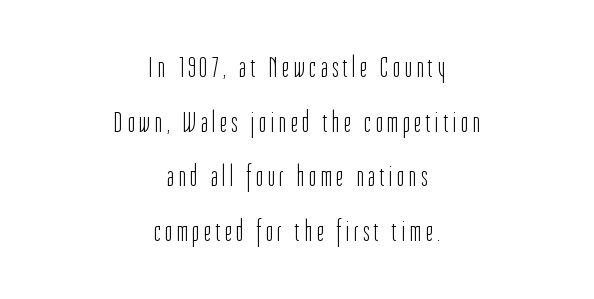
{"serif": "no", "italic": "no", "bold": "no", "weight": "light", "width": "condensed", "stroke_contrast": "low", "x_height": "medium", "monospaced": "no", "underline": "no", "align": "center", "line_spacing_ratio": 1.88, "glyph_px": 29}
